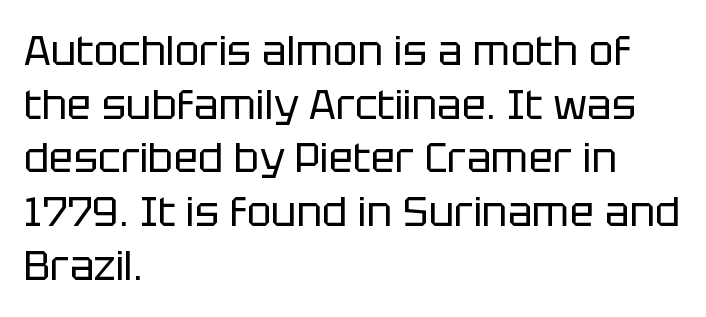
The image shows 41 px regular-weight sans-serif type, upright; set left-aligned, normal line spacing (1.31x), normal letter spacing, not underlined; low stroke contrast and a large x-height.
